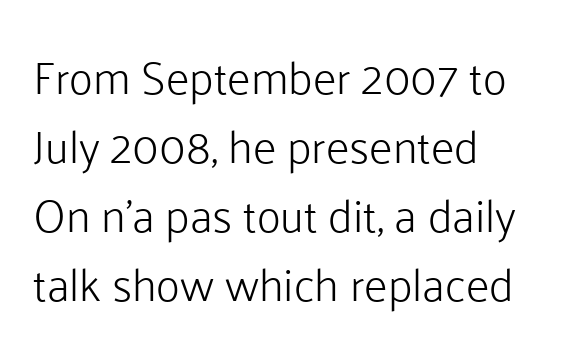
{"serif": "no", "italic": "no", "bold": "no", "weight": "light", "width": "normal", "stroke_contrast": "low", "x_height": "medium", "monospaced": "no", "underline": "no", "align": "left", "line_spacing": "normal", "line_spacing_ratio": 1.5, "letter_spacing": "normal", "letter_spacing_em": 0.0, "glyph_px": 46}
